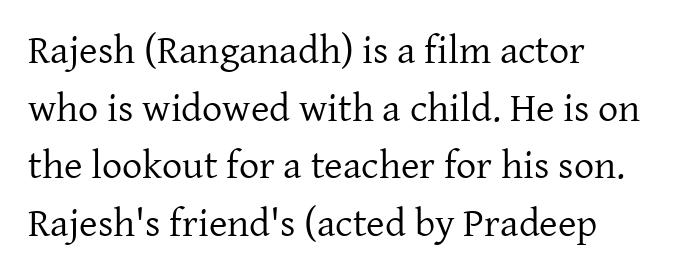
A quiet, ordinary-to-light weight characterises the typeface. This rendering features lettering with no underline. The passage shown is typeset with a serif family. These lines are rendered in a variable-pitch font.
